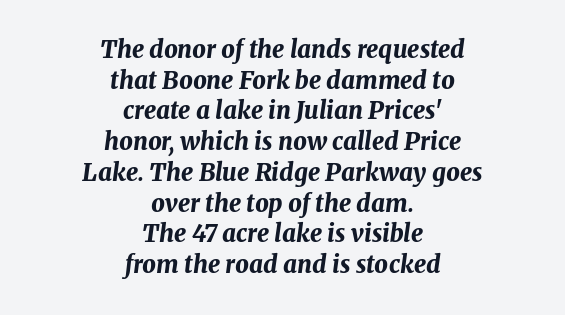
{"italic": "yes", "lean": "right", "slant_degrees": 8, "bold": "yes", "underline": "no", "align": "center", "line_spacing": "normal", "line_spacing_ratio": 1.28, "letter_spacing": "normal", "letter_spacing_em": 0.0, "glyph_px": 24}
